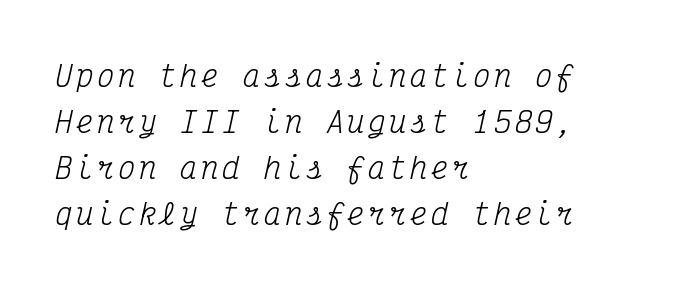
{"serif": "yes", "italic": "yes", "lean": "right", "slant_degrees": 12, "bold": "no", "weight": "regular", "width": "condensed", "stroke_contrast": "medium", "x_height": "medium", "monospaced": "yes", "underline": "no", "align": "left", "line_spacing": "normal", "line_spacing_ratio": 1.59, "glyph_px": 29}
